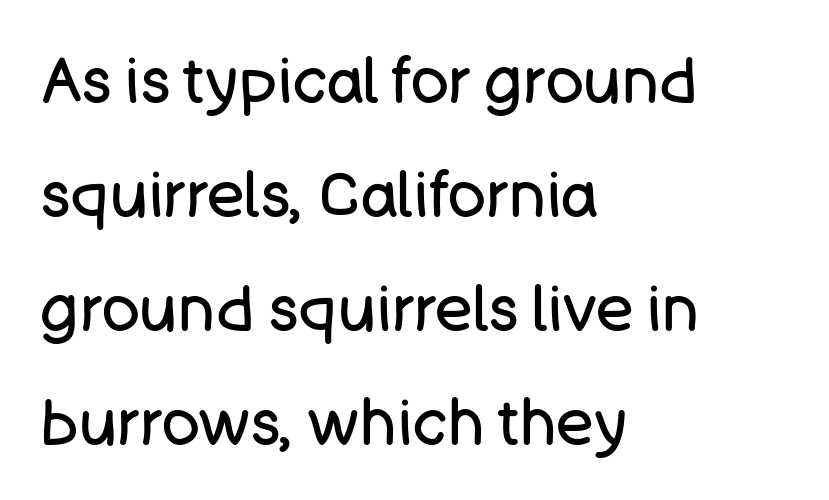
The image shows 63 px regular-weight sans-serif type, upright; set left-aligned, line spacing 1.81x, normal letter spacing, not underlined; low stroke contrast and a large x-height.
